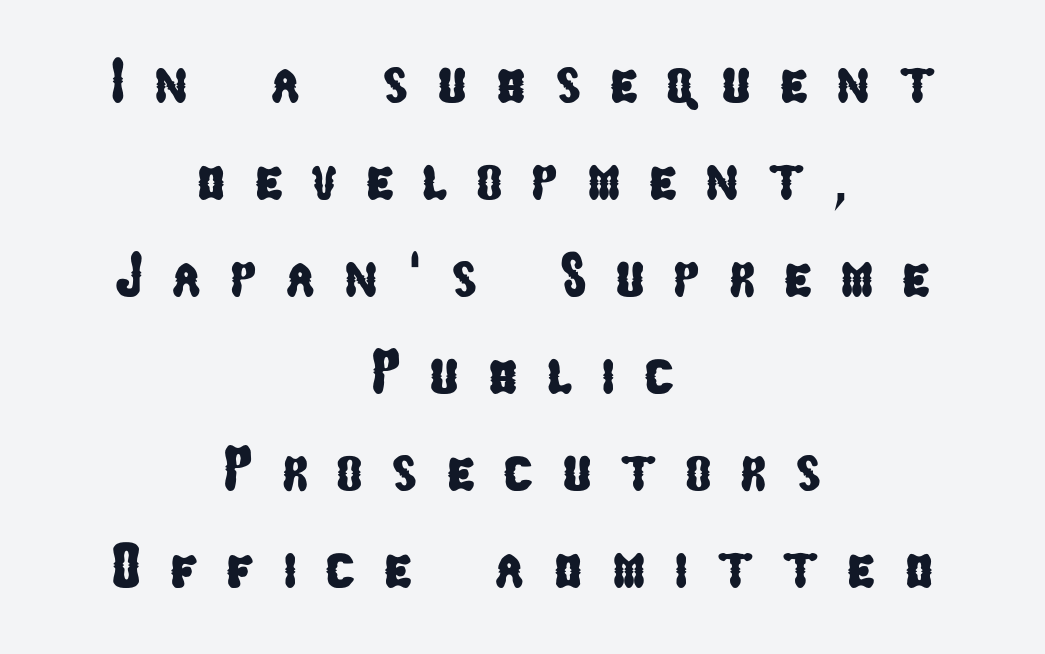
Q: Is the typeface a serif or a sans-serif typeface? A: Sans-serif.
Q: Is the text underlined? A: No.
Q: How is the paragraph aligned? A: Centered.
Q: Is the spacing between letters normal or unusually wide? A: Unusually wide.
Q: Is the spacing between lines tight, normal or loose? A: Normal.
Q: Width (condensed, normal, or wide)? A: Condensed.
Q: Stroke contrast? A: Low.
Q: x-height? A: Medium.
Q: Monospaced? A: No.
